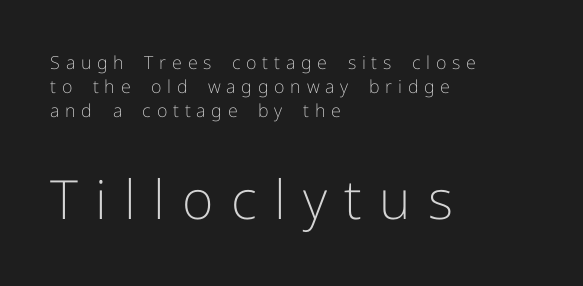
In terms of letterform style, serifs are entirely absent. The block sitting lower on the canvas is the one with enlarged characters. Between one letter and the next there's a generous, obvious gap. Nope, not italic — everything's standing straight. This sample has the flowing, uneven cadence of proportional lettering.
